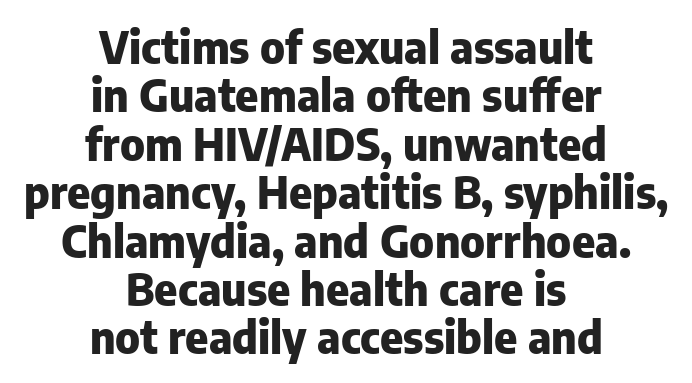
The image shows 44 px heavy sans-serif type, upright; set centered, tight line spacing (1.1x), normal letter spacing, not underlined; low stroke contrast and a medium x-height.
